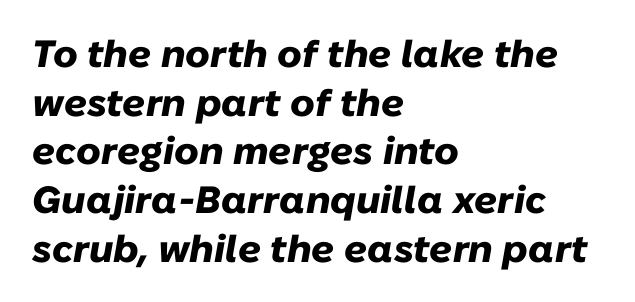
The image shows 38 px heavy type, italic (leaning right); set left-aligned, normal line spacing (1.28x), normal letter spacing, not underlined; low stroke contrast and a medium x-height.
